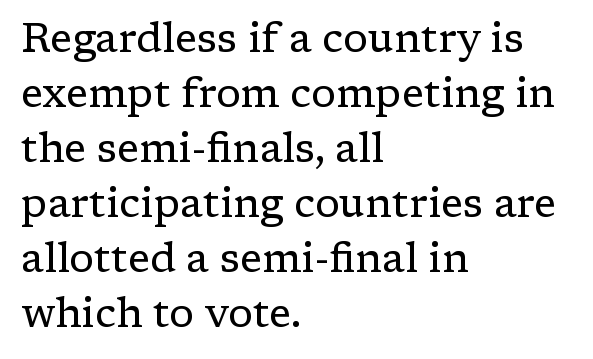
{"serif": "yes", "italic": "no", "bold": "no", "weight": "regular", "width": "normal", "stroke_contrast": "low", "x_height": "medium", "monospaced": "no", "underline": "no", "align": "left", "line_spacing": "normal", "line_spacing_ratio": 1.34, "letter_spacing": "normal", "letter_spacing_em": 0.0, "glyph_px": 41}
